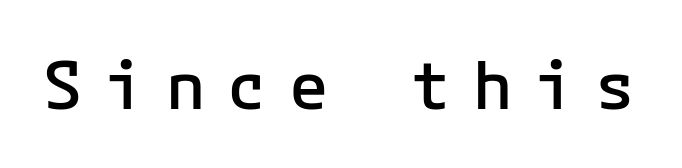
In terms of letterform style, serifs are entirely absent. Nobody drew a line under any word here. Every character here occupies the same horizontal width, giving the sample a typewriter-like rhythm. The face used here is rendered with a markedly widened letterfit. Style check: upright.
